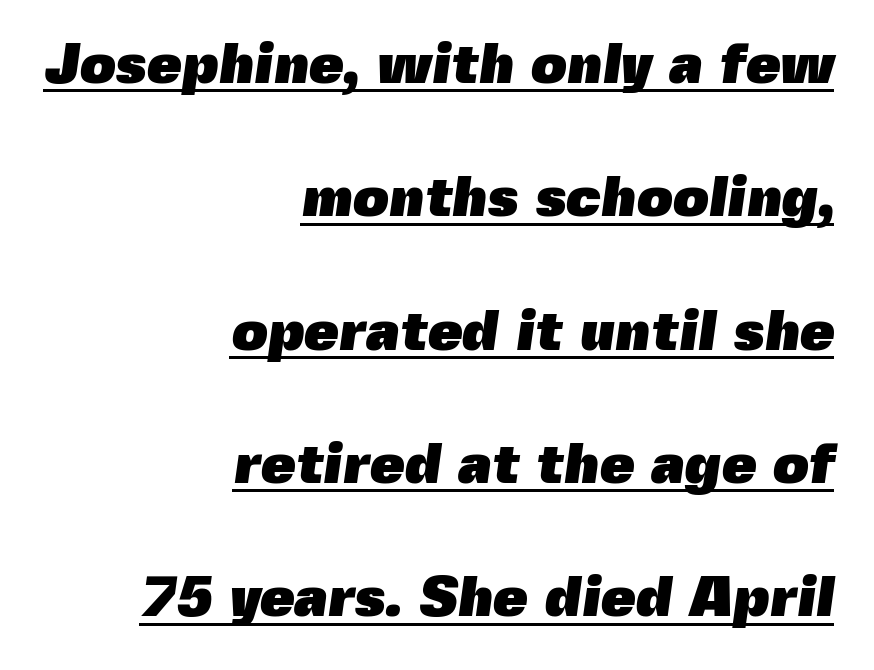
The image shows 56 px heavy sans-serif type; set right-aligned, loose line spacing (2.38x), normal letter spacing, underlined; a medium x-height.
